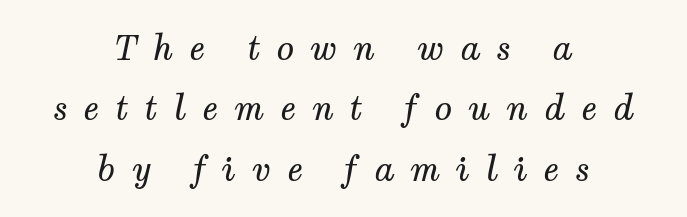
{"serif": "yes", "italic": "yes", "lean": "right", "slant_degrees": 12, "bold": "no", "weight": "regular", "width": "normal", "stroke_contrast": "medium", "x_height": "medium", "monospaced": "no", "underline": "no", "align": "center", "line_spacing_ratio": 1.83, "letter_spacing": "wide", "letter_spacing_em": 0.48, "glyph_px": 33}
